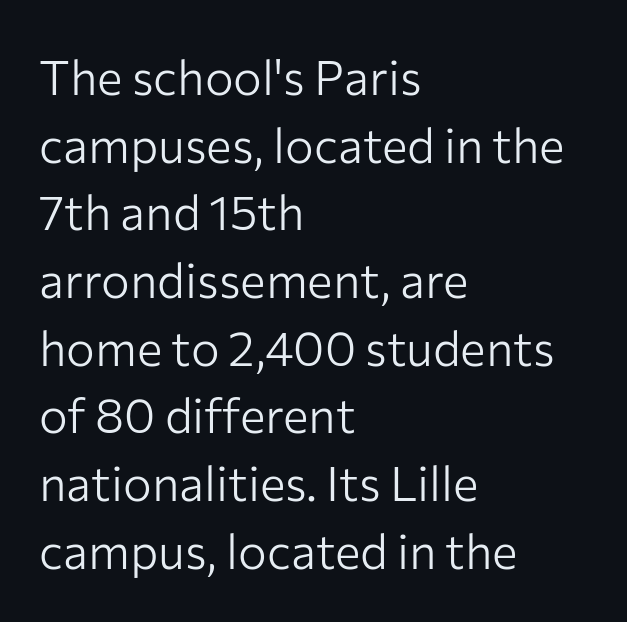
This rendering features lettering with no underline. The letters look calm and open, with moderate or lighter stems. Every stem runs plumb, perpendicular to the baseline. The characters display no serif detailing; their extremities are plain.
